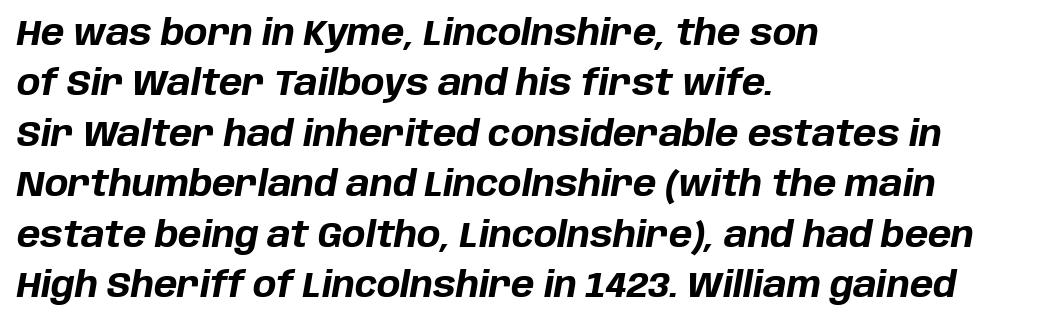
Q: Is the text bold? A: Yes.
Q: Is the text italic (slanted)? A: Yes, it leans right by about 10 degrees.
Q: Is the text underlined? A: No.
Q: How is the paragraph aligned? A: Left-aligned.
Q: Is the spacing between letters normal or unusually wide? A: Normal.
Q: Is the spacing between lines tight, normal or loose? A: Normal.
Q: Width (condensed, normal, or wide)? A: Normal.
Q: Stroke contrast? A: Low.
Q: x-height? A: Large.
Q: Monospaced? A: No.
